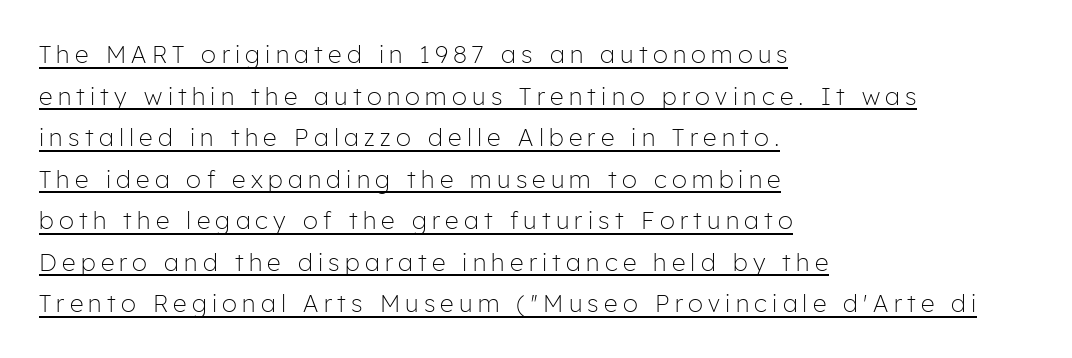
Words appear elongated and porous because spacing is wide. A typesetter would mark this as roman, not italic. Weight: in the light-to-regular range. This rendering uses left alignment, leaving the right contour irregular. Decoration check: the copy is underlined.
